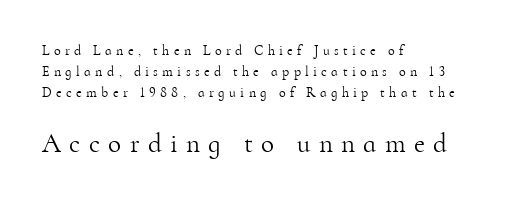
Check under the words: just untouched page. Stems and bowls with no extra thickness — not bold. Scale increases going downward across the two blocks. Observe the wide spacing: letters keep a clear distance from each other.
